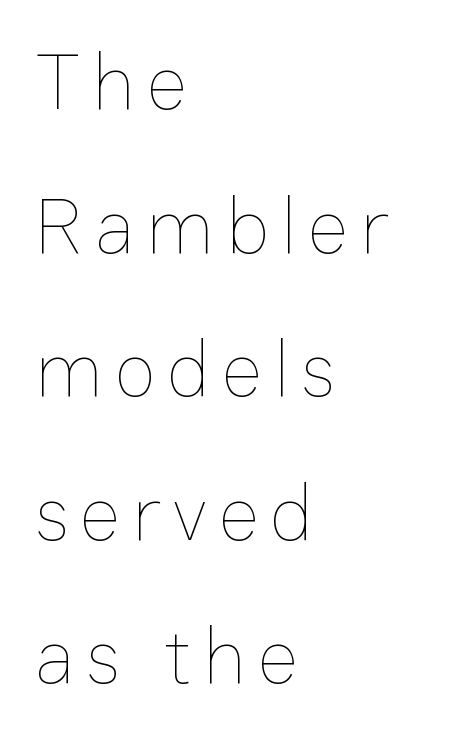
{"italic": "no", "bold": "no", "weight": "thin", "width": "normal", "stroke_contrast": "low", "x_height": "medium", "monospaced": "no", "underline": "no", "align": "left", "line_spacing_ratio": 1.84, "glyph_px": 78}
